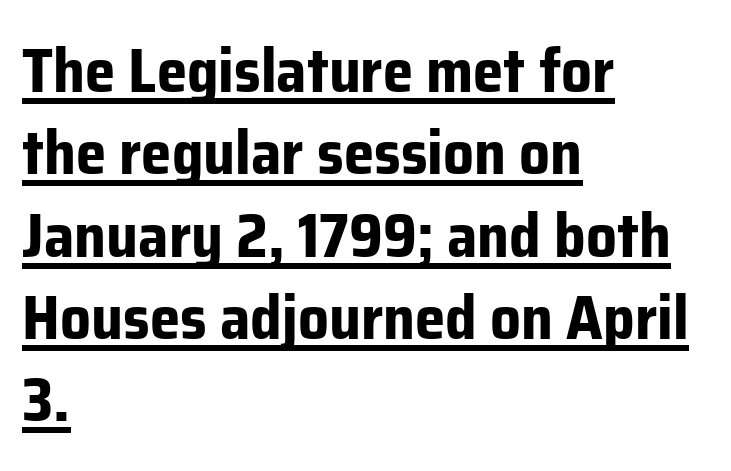
The image shows 61 px bold sans-serif type, upright; set left-aligned, normal line spacing (1.35x), normal letter spacing, underlined; low stroke contrast and a medium x-height.
